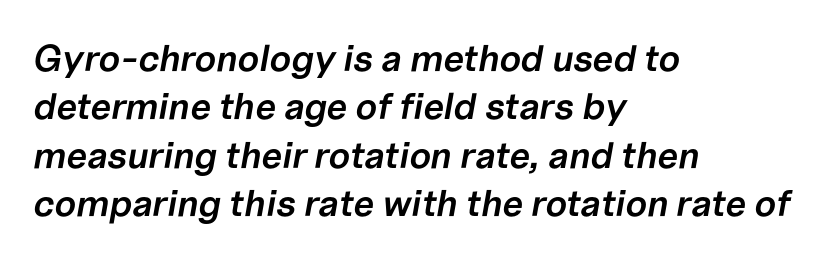
The image shows 37 px semibold type, italic (leaning right); set left-aligned, normal line spacing (1.31x), normal letter spacing, not underlined; low stroke contrast and a medium x-height.
